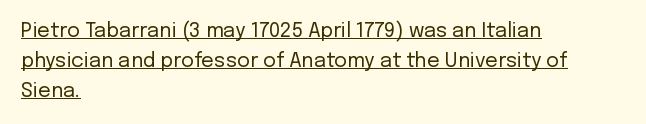
The axis of the letterforms is exactly vertical. The lines in this sample share a left origin and differ only in where they stop. Emphasis is given by a line drawn under the lettering. The horizontal fit of the characters is conventional and even.
